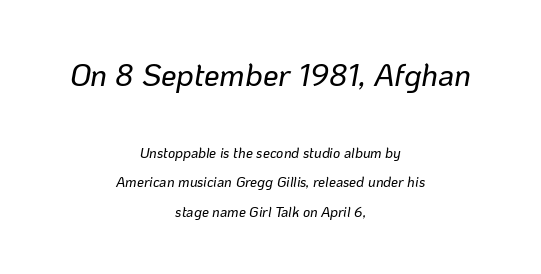
Compare the two chunks: the upper has the greater cap height. Short note: letters normally spaced. The face used here is proportionally spaced, like ordinary book or web type. Every character sits at an angle, as italics do. Has an underline been added? It has not. Neither beginnings nor endings align; midpoints do.
